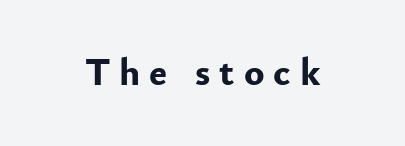
Think of a printed novel: that variable character pitch is what you see here. The letters stand upright; this is a roman face. Rule under the text: the space is simply empty. The letters are spread apart with noticeably loose tracking. Examine the stroke ends and you'll find no serifs.
